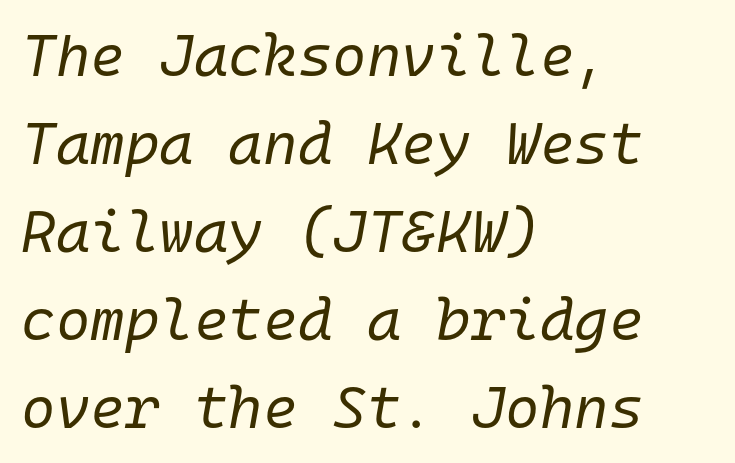
Fixed-width glyphs throughout — classic coding-font behaviour. The horizontal fit of the characters is conventional and even. Rule under the text: the space is simply empty. Weight: regular or lighter. The letters are slanted; this is an italic face. If you drew a ruler down the left edge, every line would touch it.
